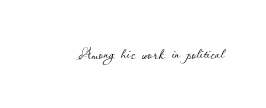
The image shows 21 px text type; set normal letter spacing, not underlined.
